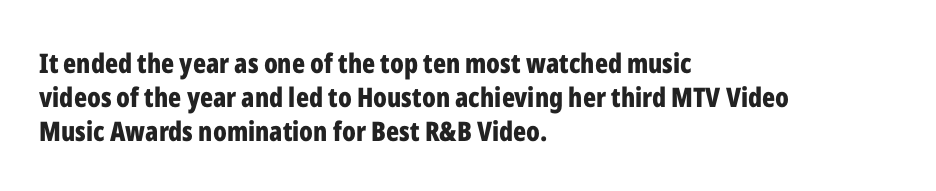
The image shows 27 px bold type, upright; set left-aligned, normal line spacing (1.26x), normal letter spacing, not underlined.
